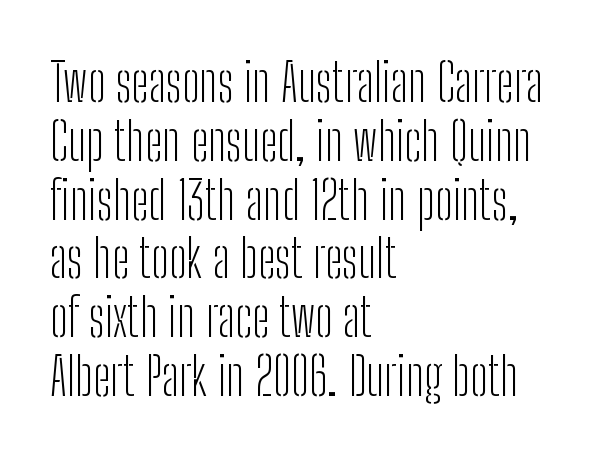
Q: Is the text bold? A: No.
Q: Is the text italic (slanted)? A: No, it is upright.
Q: Is the typeface a serif or a sans-serif typeface? A: Sans-serif.
Q: Is the text underlined? A: No.
Q: How is the paragraph aligned? A: Left-aligned.
Q: Is the spacing between letters normal or unusually wide? A: Normal.
Q: Is the spacing between lines tight, normal or loose? A: Tight.
Q: Width (condensed, normal, or wide)? A: Condensed.
Q: Stroke contrast? A: Low.
Q: x-height? A: Medium.
Q: Monospaced? A: No.
